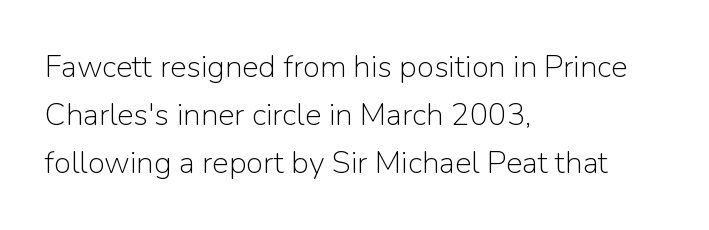
Q: Is the text bold? A: No.
Q: Is the text italic (slanted)? A: No, it is upright.
Q: Is the typeface a serif or a sans-serif typeface? A: Sans-serif.
Q: Is the text underlined? A: No.
Q: How is the paragraph aligned? A: Left-aligned.
Q: Is the spacing between letters normal or unusually wide? A: Normal.
Q: Is the spacing between lines tight, normal or loose? A: Normal.
Q: Width (condensed, normal, or wide)? A: Normal.
Q: Stroke contrast? A: Low.
Q: x-height? A: Medium.
Q: Monospaced? A: No.
